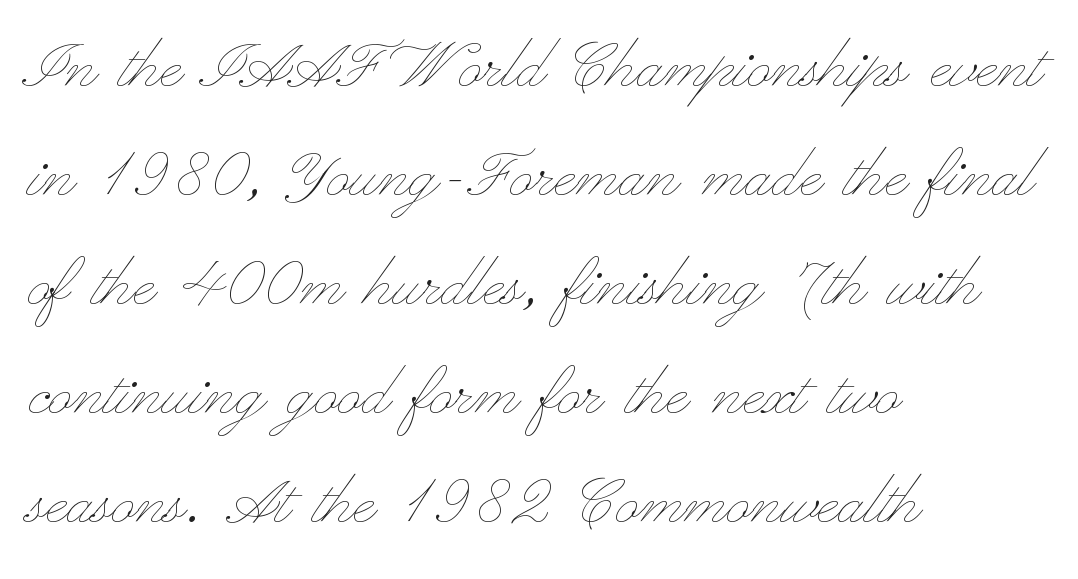
The image shows 79 px thin, wide type; set left-aligned, normal line spacing (1.38x), normal letter spacing, not underlined; low stroke contrast and a small x-height.
